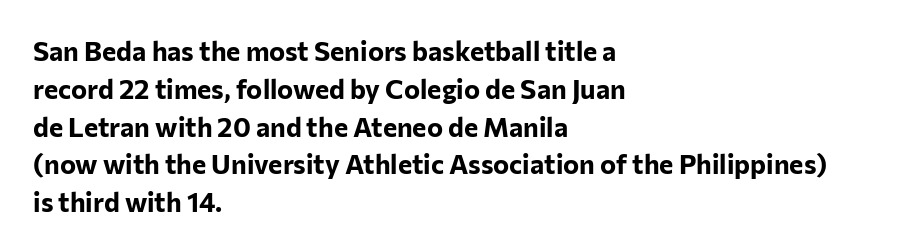
{"italic": "no", "bold": "yes", "underline": "no", "align": "left", "line_spacing": "normal", "line_spacing_ratio": 1.4, "letter_spacing": "normal", "letter_spacing_em": 0.0, "glyph_px": 27}
